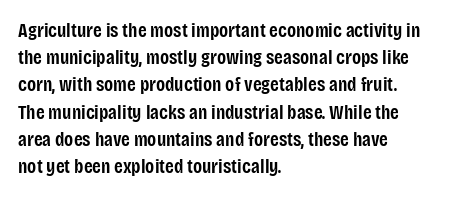
{"italic": "no", "bold": "semi", "underline": "no", "align": "left", "line_spacing": "normal", "line_spacing_ratio": 1.36, "letter_spacing": "normal", "letter_spacing_em": 0.0, "glyph_px": 20}
